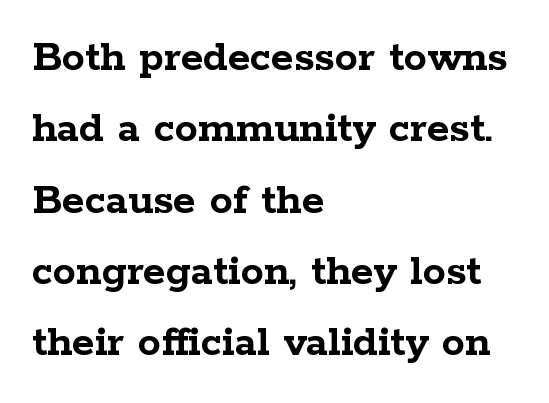
Q: Is the text bold? A: Yes.
Q: Is the text italic (slanted)? A: No, it is upright.
Q: Is the typeface a serif or a sans-serif typeface? A: Serif.
Q: Is the text underlined? A: No.
Q: How is the paragraph aligned? A: Left-aligned.
Q: Is the spacing between letters normal or unusually wide? A: Normal.
Q: Is the spacing between lines tight, normal or loose? A: Normal.
Q: Width (condensed, normal, or wide)? A: Wide.
Q: Stroke contrast? A: Low.
Q: x-height? A: Medium.
Q: Monospaced? A: No.
